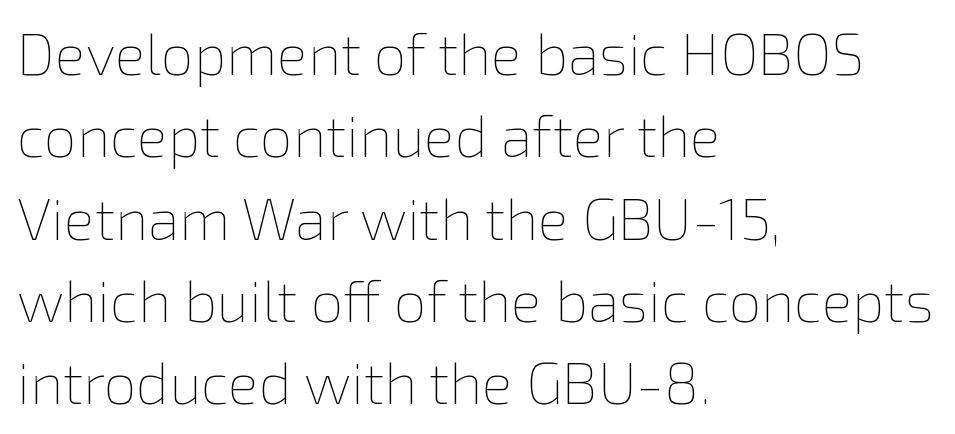
{"italic": "no", "bold": "no", "weight": "thin", "width": "normal", "stroke_contrast": "low", "x_height": "medium", "monospaced": "no", "underline": "no", "align": "left", "line_spacing": "normal", "line_spacing_ratio": 1.42, "letter_spacing": "normal", "letter_spacing_em": 0.0, "glyph_px": 58}
